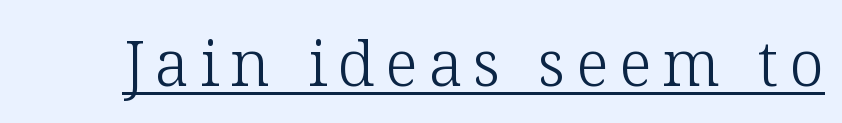
{"serif": "yes", "italic": "no", "bold": "no", "weight": "light", "width": "normal", "stroke_contrast": "low", "x_height": "medium", "monospaced": "no", "underline": "yes", "glyph_px": 63}
